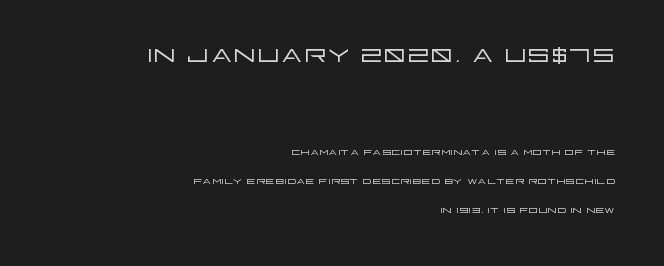
Q: Is the text bold? A: No.
Q: Is the text italic (slanted)? A: No, it is upright.
Q: Is the typeface a serif or a sans-serif typeface? A: Sans-serif.
Q: Is the text underlined? A: No.
Q: How is the paragraph aligned? A: Right-aligned.
Q: Is the spacing between letters normal or unusually wide? A: Normal.
Q: Is the spacing between lines tight, normal or loose? A: Loose.
Q: Which block of text is set in a larger size, the first (top) or the second (bottom)? A: The first (top) one.
Q: Width (condensed, normal, or wide)? A: Wide.
Q: Stroke contrast? A: Low.
Q: x-height? A: Large.
Q: Monospaced? A: No.
